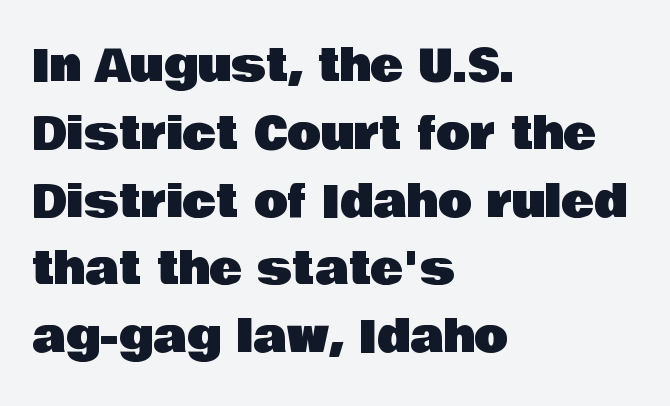
The gaps between neighbouring characters are ordinary and unremarkable. Nope, not italic — everything's standing straight. Words float on clear page, feet unadorned. If you drew a ruler down the left edge, every line would touch it.
